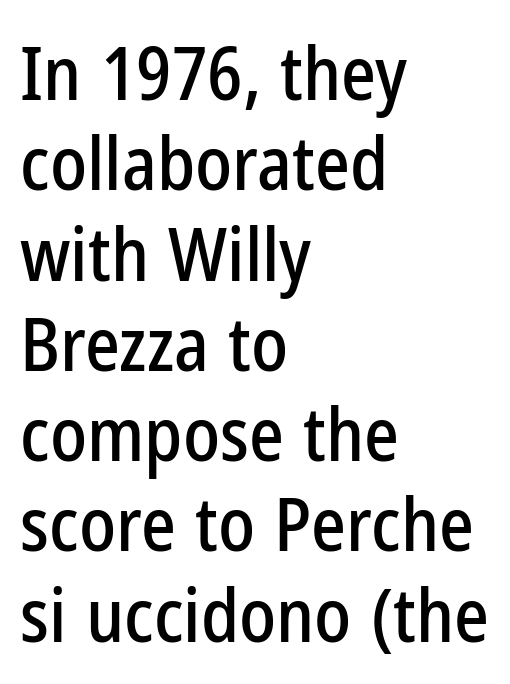
Q: Is the text italic (slanted)? A: No, it is upright.
Q: Is the typeface a serif or a sans-serif typeface? A: Sans-serif.
Q: Is the text underlined? A: No.
Q: How is the paragraph aligned? A: Left-aligned.
Q: Is the spacing between letters normal or unusually wide? A: Normal.
Q: Width (condensed, normal, or wide)? A: Condensed.
Q: Stroke contrast? A: Low.
Q: x-height? A: Medium.
Q: Monospaced? A: No.
